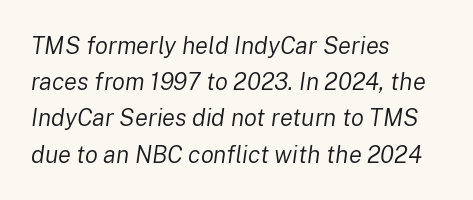
What's the leading like? Ordinary, nothing unusual. Emphasis-style slanted type is in use. The passage is arranged the way most books set body copy — flush left. No chunkiness to these letters — they're not bold. Standard letterfit; no display-style spreading of the glyphs. The zone under the glyphs is completely vacant.
